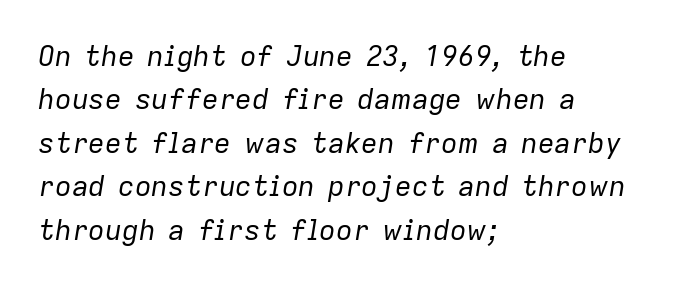
The image shows 28 px regular-weight type, italic (leaning right); set left-aligned, normal line spacing (1.55x), normal letter spacing, not underlined; low stroke contrast and a medium x-height.
